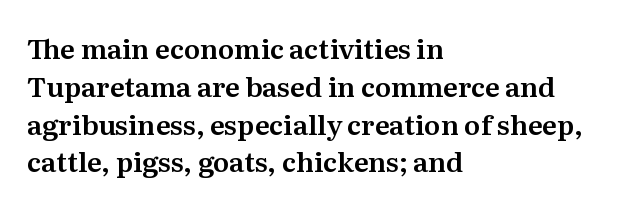
The ragged edge is on the right, which tells us the setting is flush left. Underline: absent. Does the leading feel generous? No, just average. The type is set solid horizontally, with unmodified tracking.
